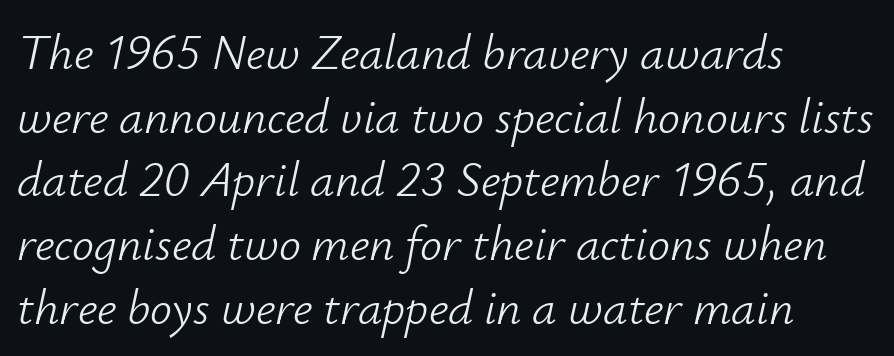
Interline gaps are of average width in this sample. Horizontal alignment here is leftward, the default for most running prose. The letterforms sit shoulder to shoulder at normal distance. Underlining? Definitely not there. A typesetter would call this proportional, since set widths differ per character.
